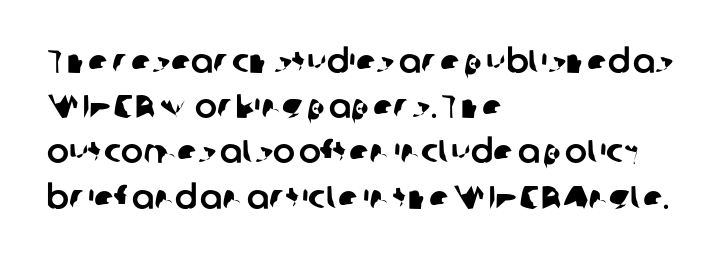
The image shows 33 px sans-serif type; set left-aligned, normal line spacing (1.37x), normal letter spacing, not underlined; low stroke contrast and a medium x-height.
